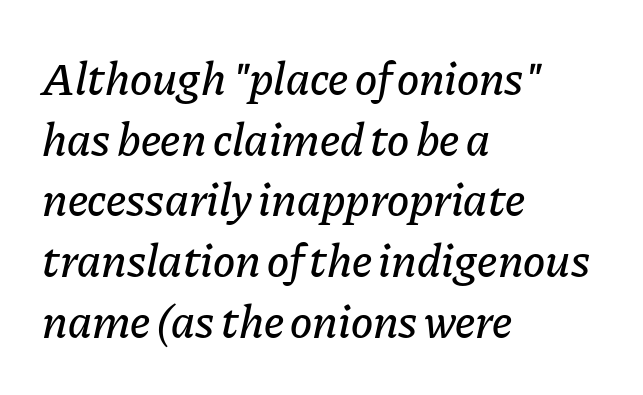
{"italic": "yes", "lean": "right", "slant_degrees": 11, "width": "normal", "stroke_contrast": "low", "x_height": "medium", "monospaced": "no", "underline": "no", "align": "left", "line_spacing": "normal", "line_spacing_ratio": 1.29, "letter_spacing": "normal", "letter_spacing_em": 0.0, "glyph_px": 47}
